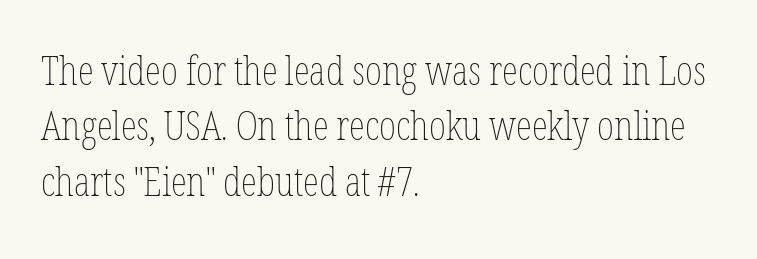
The type sits square on the baseline with zero lean. The ragged edge is on the right, which tells us the setting is flush left. Underlining? Definitely not there. You could call the tracking neutral — neither tight nor loose. Stem width sits at or under what a default text font uses. This block has exactly the height ordinary leading produces.
